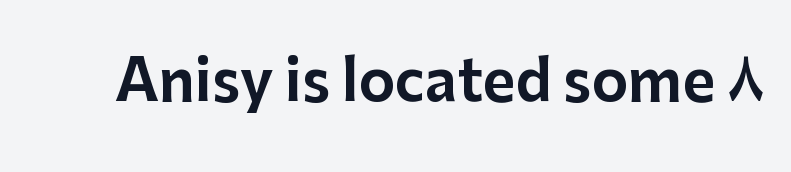
{"serif": "no", "italic": "no", "width": "normal", "stroke_contrast": "low", "x_height": "medium", "monospaced": "no", "underline": "no", "letter_spacing": "normal", "letter_spacing_em": 0.0, "glyph_px": 56}
